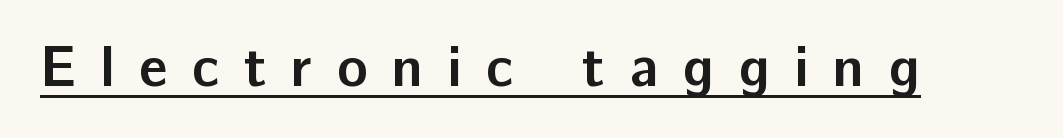
The image shows 57 px semibold sans-serif type, upright; set unusually wide letter spacing (+0.43 em), underlined; low stroke contrast and a medium x-height.
